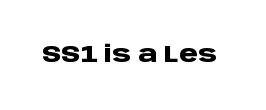
Q: Is the text bold? A: Yes.
Q: Is the text italic (slanted)? A: No, it is upright.
Q: Is the text underlined? A: No.
Q: Is the spacing between letters normal or unusually wide? A: Normal.
